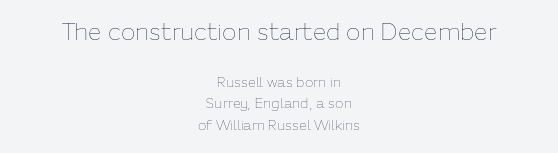
Q: Is the text bold? A: No.
Q: Is the text italic (slanted)? A: No, it is upright.
Q: Is the text underlined? A: No.
Q: How is the paragraph aligned? A: Centered.
Q: Is the spacing between letters normal or unusually wide? A: Normal.
Q: Is the spacing between lines tight, normal or loose? A: Normal.
Q: Which block of text is set in a larger size, the first (top) or the second (bottom)? A: The first (top) one.
